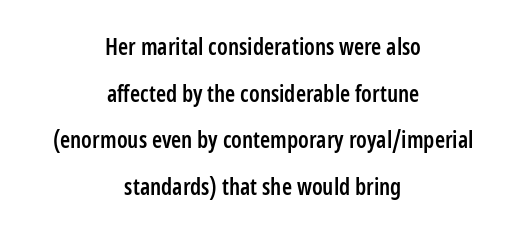
Q: Is the text bold? A: Semi-bold.
Q: Is the text italic (slanted)? A: No, it is upright.
Q: Is the text underlined? A: No.
Q: How is the paragraph aligned? A: Centered.
Q: Is the spacing between letters normal or unusually wide? A: Normal.
Q: Is the spacing between lines tight, normal or loose? A: Loose.
